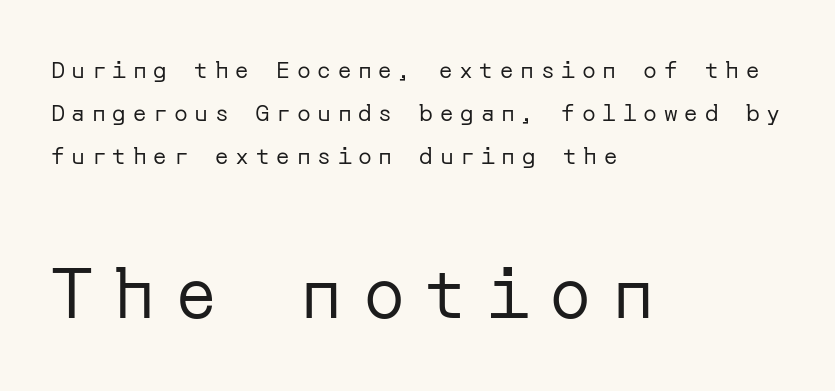
{"serif": "no", "italic": "no", "bold": "no", "weight": "regular", "width": "normal", "stroke_contrast": "low", "x_height": "medium", "underline": "no", "align": "left", "line_spacing_ratio": 1.87, "letter_spacing": "wide", "letter_spacing_em": 0.29, "larger_block": "second", "size_ratio": 3.04, "glyph_px": 70}
